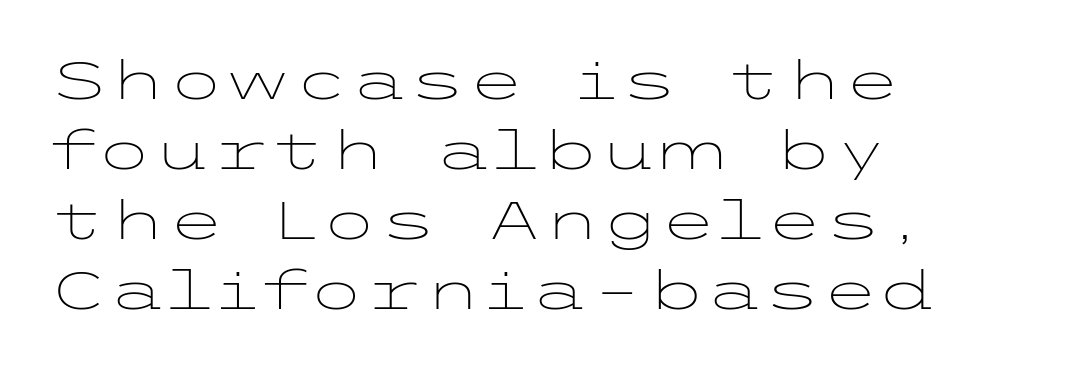
{"serif": "no", "italic": "no", "bold": "no", "weight": "light", "width": "wide", "stroke_contrast": "low", "x_height": "medium", "underline": "no", "align": "left", "line_spacing": "normal", "line_spacing_ratio": 1.32, "letter_spacing": "normal", "letter_spacing_em": 0.0, "glyph_px": 53}
